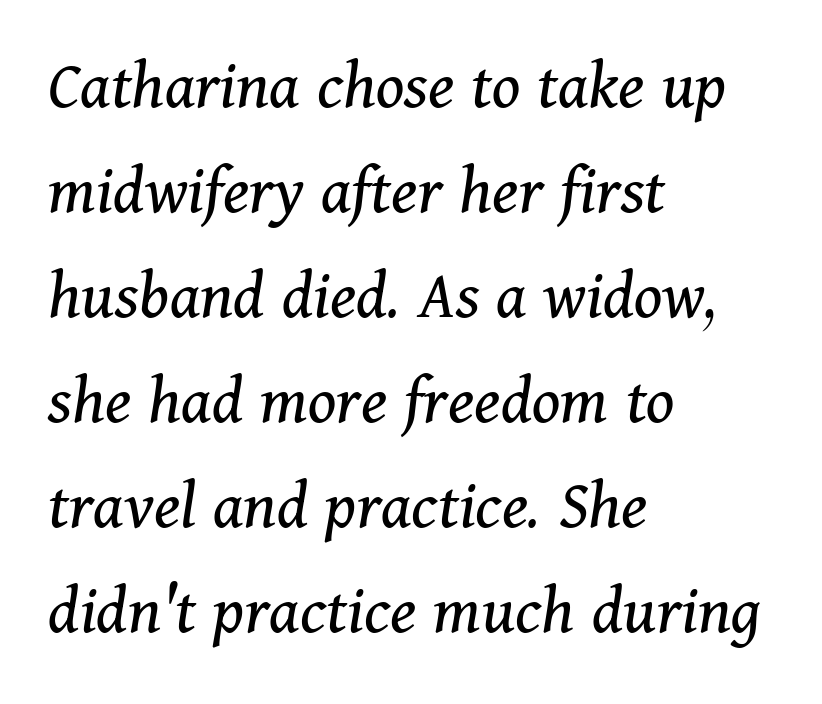
{"serif": "yes", "italic": "yes", "lean": "right", "slant_degrees": 11, "bold": "no", "weight": "regular", "width": "normal", "stroke_contrast": "medium", "x_height": "medium", "monospaced": "no", "underline": "no", "align": "left", "line_spacing": "normal", "line_spacing_ratio": 1.48, "letter_spacing": "normal", "letter_spacing_em": 0.0, "glyph_px": 71}
